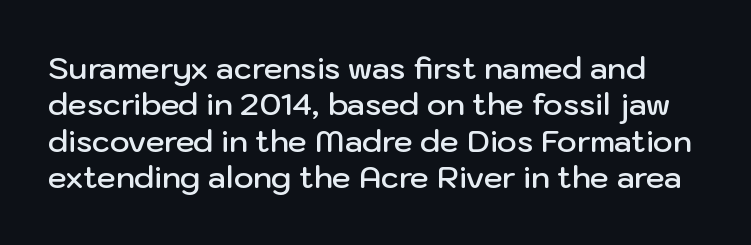
Underline: absent. Spacing verdict: proportional, widths tailored to each character. Does extra space separate the letters? No, they use regular spacing. The sample has been set in demibold, a notch under bold. No feet cap the strokes, marking this as sans-serif type. This sample uses an upright cut, with every glyph sitting square on the baseline.
